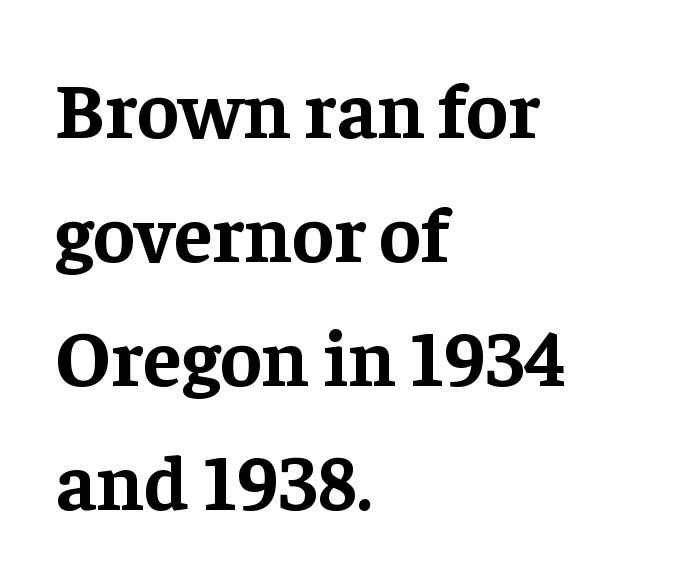
Caption: bold face, heavy strokes. Standard letterfit; no display-style spreading of the glyphs. The rendering uses natural spacing where letterforms have individual widths. Caption: multi-line text, flush left, ragged right. Posture: vertical.
